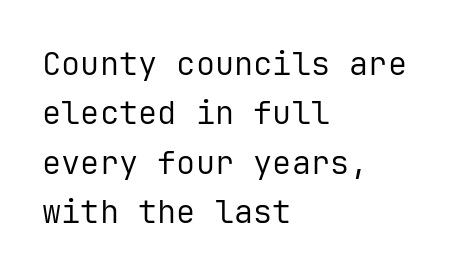
Descenders hang freely into open space. Note: no serifs on the glyphs. Interline gaps are of average width in this sample. Fixed-width glyphs throughout — classic coding-font behaviour. Layout note: lines flush left.
